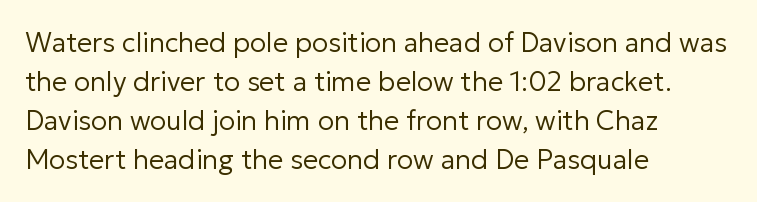
Nothing heavy about these letters — not bold at all. The block of text has a typical density, with ordinary space between rows. Posture: straight, roman, zero tilt. Quick note: underline off. The letterforms sit shoulder to shoulder at normal distance.
